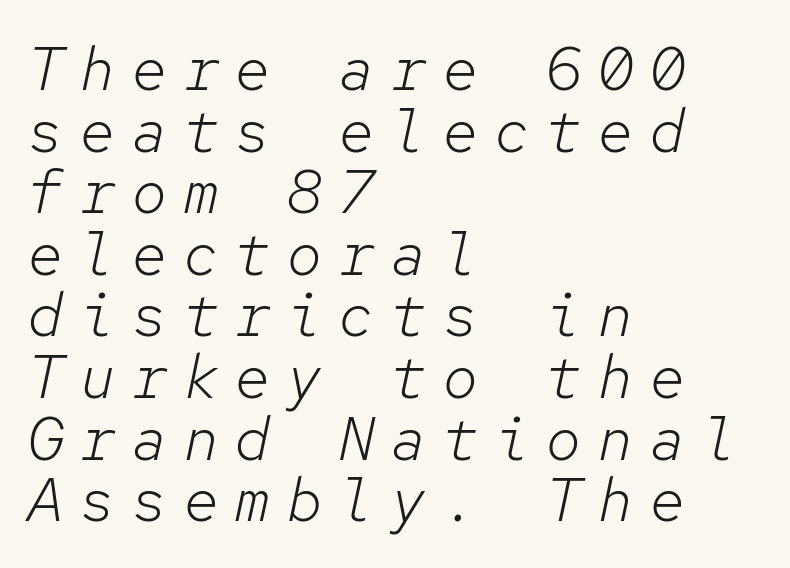
{"italic": "yes", "lean": "right", "slant_degrees": 12, "bold": "no", "weight": "light", "width": "normal", "stroke_contrast": "low", "x_height": "medium", "monospaced": "yes", "underline": "no", "align": "left", "line_spacing": "tight", "line_spacing_ratio": 1.01, "letter_spacing": "wide", "letter_spacing_em": 0.25, "glyph_px": 61}
